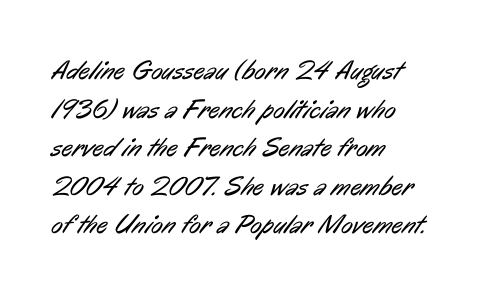
Weight: not bold — regular or lighter. Clear beneath every line of the passage. Casual observation: everything's shoved over to the left. What stands out about the letter spacing? Nothing — it is the standard amount. The leading is moderate, giving the passage an even texture.
